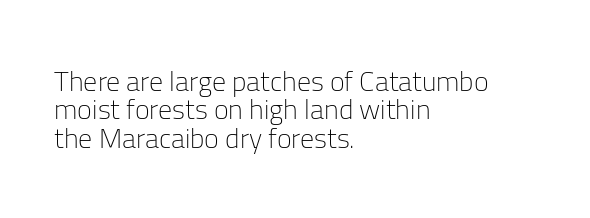
The image shows 28 px light sans-serif type, upright; set left-aligned, tight line spacing (1.01x), normal letter spacing, not underlined; low stroke contrast and a medium x-height.
